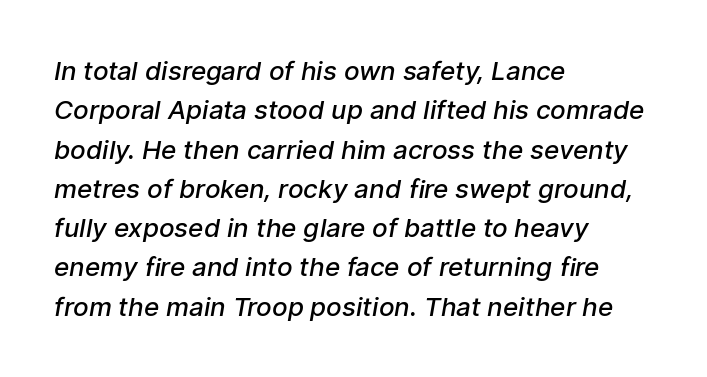
The leading is moderate, giving the passage an even texture. The passage shown has conventional tracking throughout. Plain, unruled lines of type. In CSS terms this would be text-align: left. A fair bit of extra ink — the face is semibold, not bold.
